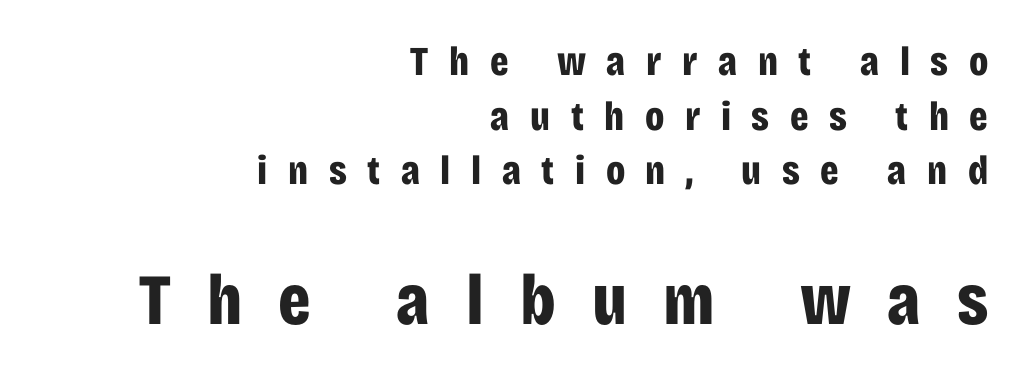
The image shows 72 px bold, condensed sans-serif type, upright; set right-aligned, normal line spacing (1.33x), unusually wide letter spacing (+0.5 em), not underlined; the second (bottom) block is 1.76x larger; low stroke contrast and a large x-height.
